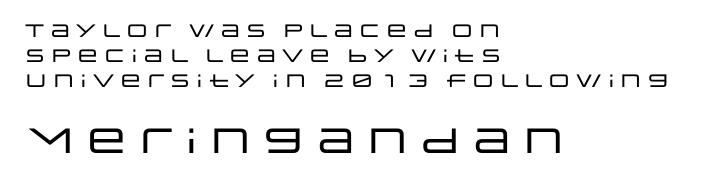
Q: Is the text italic (slanted)? A: No, it is upright.
Q: Is the typeface a serif or a sans-serif typeface? A: Sans-serif.
Q: Is the text underlined? A: No.
Q: How is the paragraph aligned? A: Left-aligned.
Q: Is the spacing between letters normal or unusually wide? A: Normal.
Q: Is the spacing between lines tight, normal or loose? A: Normal.
Q: Which block of text is set in a larger size, the first (top) or the second (bottom)? A: The second (bottom) one.
Q: Width (condensed, normal, or wide)? A: Wide.
Q: Stroke contrast? A: Low.
Q: x-height? A: Large.
Q: Monospaced? A: No.
